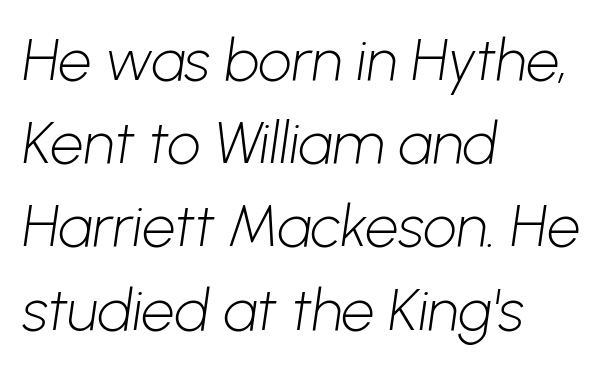
Spacing verdict: proportional, widths tailored to each character. Rows of type keep a routine distance in the vertical direction. Decoration check: the copy has no underline. Weight class: somewhere from thin through regular.
